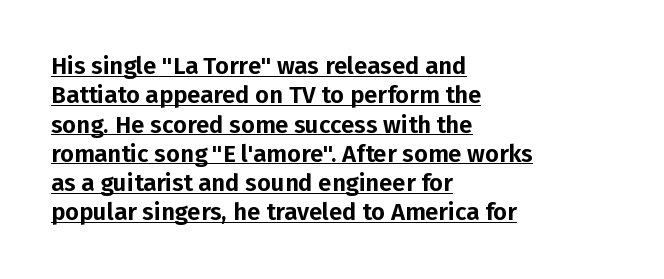
The image shows 24 px text type, upright; set left-aligned, line spacing 1.22x, normal letter spacing, underlined.
